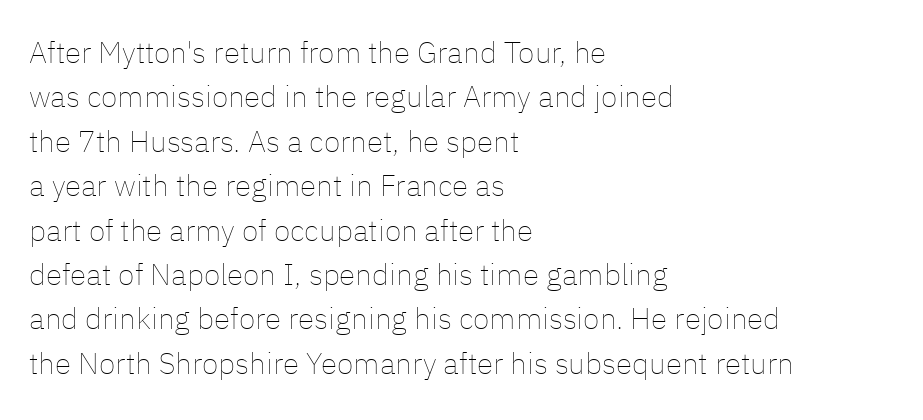
The image shows 30 px thin type, upright; set left-aligned, normal line spacing (1.48x), normal letter spacing, not underlined; low stroke contrast and a medium x-height.
